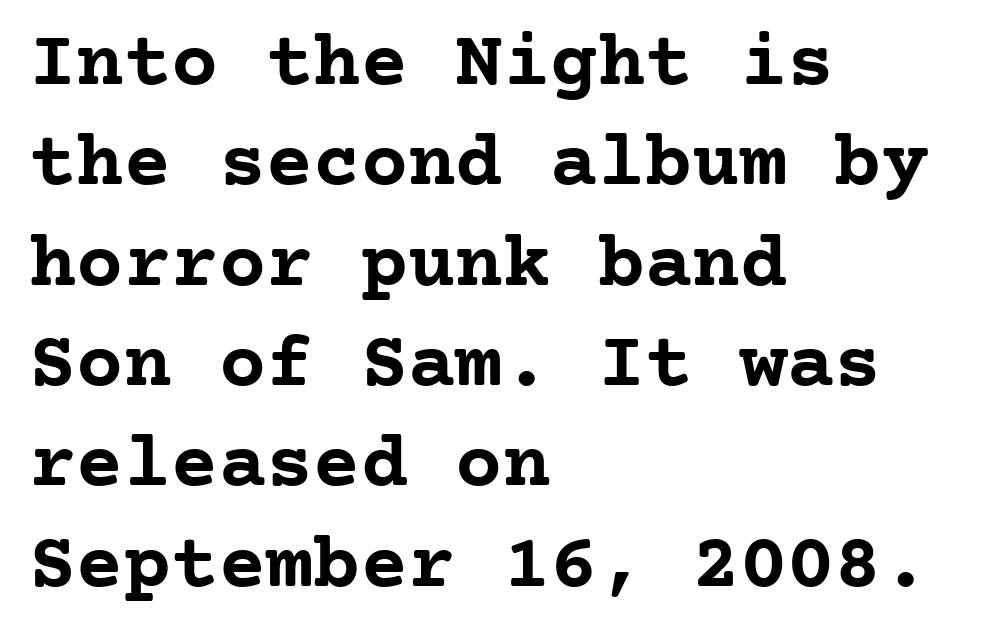
The image shows 79 px semibold serif type, upright, monospaced; set left-aligned, normal line spacing (1.27x), normal letter spacing, not underlined; low stroke contrast and a medium x-height.
